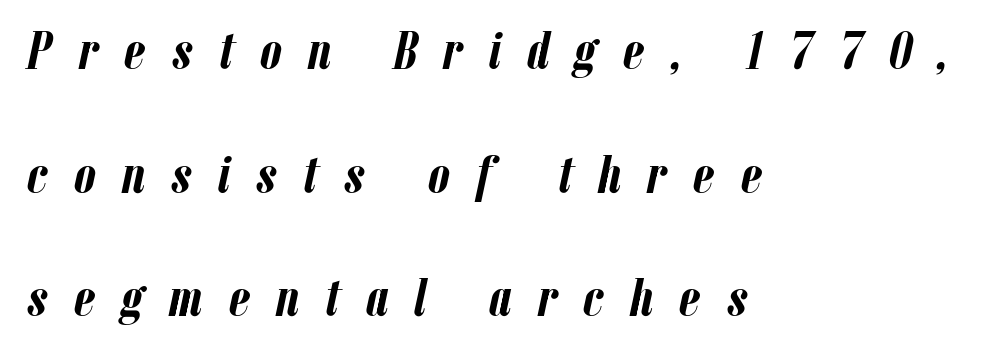
Q: Is the text bold? A: Yes.
Q: Is the text italic (slanted)? A: Yes, it leans right by about 12 degrees.
Q: Is the text underlined? A: No.
Q: How is the paragraph aligned? A: Left-aligned.
Q: Is the spacing between letters normal or unusually wide? A: Unusually wide.
Q: Is the spacing between lines tight, normal or loose? A: Loose.
Q: Width (condensed, normal, or wide)? A: Condensed.
Q: Stroke contrast? A: Low.
Q: x-height? A: Medium.
Q: Monospaced? A: No.
